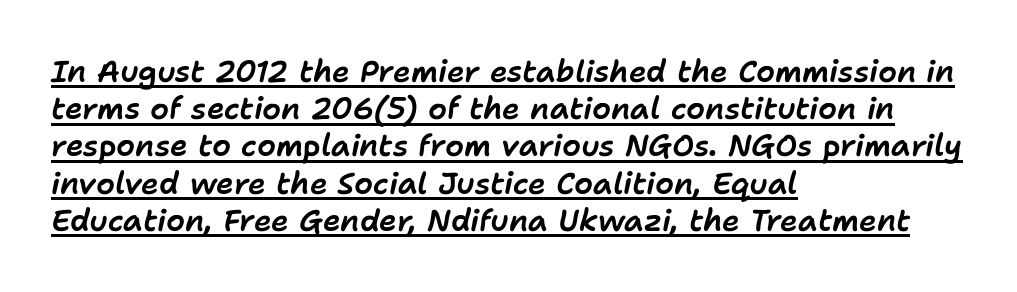
{"italic": "yes", "lean": "right", "slant_degrees": 11, "width": "normal", "stroke_contrast": "low", "x_height": "medium", "monospaced": "no", "underline": "yes", "align": "left", "line_spacing_ratio": 1.24, "letter_spacing": "normal", "letter_spacing_em": 0.0, "glyph_px": 30}
